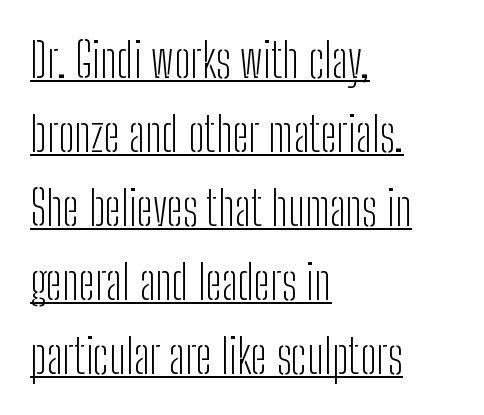
Q: Is the text bold? A: No.
Q: Is the text italic (slanted)? A: No, it is upright.
Q: Is the typeface a serif or a sans-serif typeface? A: Sans-serif.
Q: Is the text underlined? A: Yes.
Q: How is the paragraph aligned? A: Left-aligned.
Q: Is the spacing between letters normal or unusually wide? A: Normal.
Q: Is the spacing between lines tight, normal or loose? A: Normal.
Q: Width (condensed, normal, or wide)? A: Condensed.
Q: Stroke contrast? A: Low.
Q: x-height? A: Medium.
Q: Monospaced? A: No.
